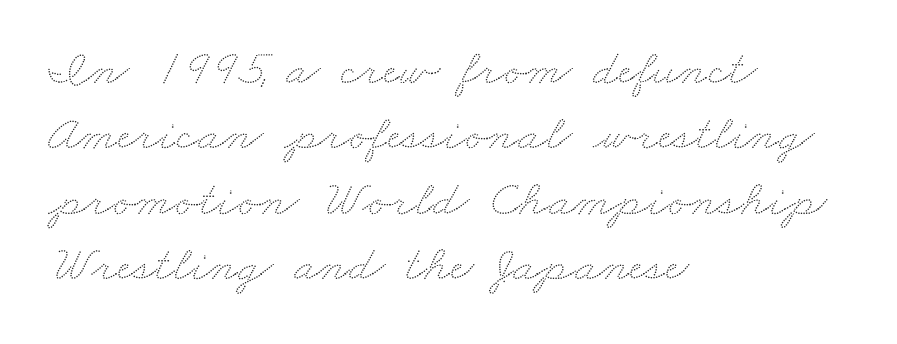
Q: Is the text underlined? A: No.
Q: How is the paragraph aligned? A: Left-aligned.
Q: Is the spacing between letters normal or unusually wide? A: Normal.
Q: Is the spacing between lines tight, normal or loose? A: Normal.
Q: Width (condensed, normal, or wide)? A: Wide.
Q: Stroke contrast? A: Low.
Q: x-height? A: Small.
Q: Monospaced? A: No.
